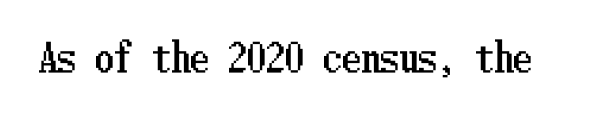
{"italic": "no", "width": "condensed", "stroke_contrast": "low", "x_height": "medium", "underline": "no", "letter_spacing": "normal", "letter_spacing_em": 0.0, "glyph_px": 38}
